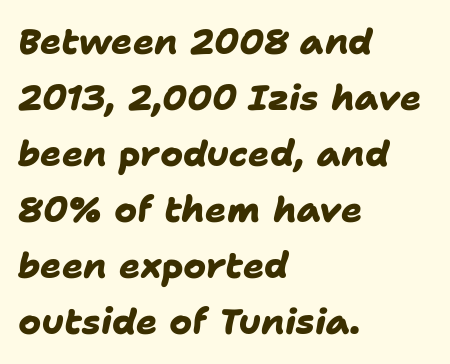
The face used here is proportionally spaced, like ordinary book or web type. Type style note: lacks serifs. Underlining? Definitely not there. Is the letter spacing exaggerated? No — it looks like the ordinary default. Plenty of ink on the page — the face is bold.
